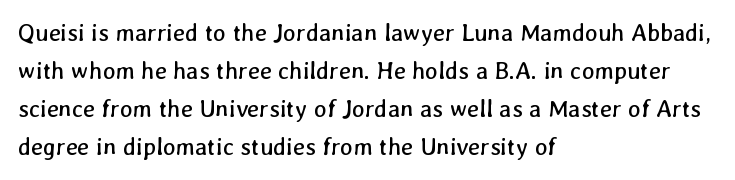
{"bold": "no", "underline": "no", "align": "left", "line_spacing": "normal", "line_spacing_ratio": 1.59, "letter_spacing": "normal", "letter_spacing_em": 0.0, "glyph_px": 24}
